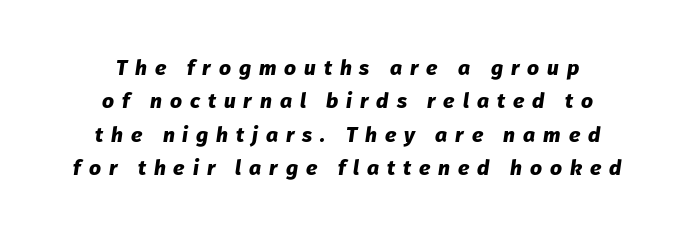
The image shows 21 px bold type, italic (leaning right); set centered, normal line spacing (1.59x), unusually wide letter spacing (+0.38 em), not underlined.
